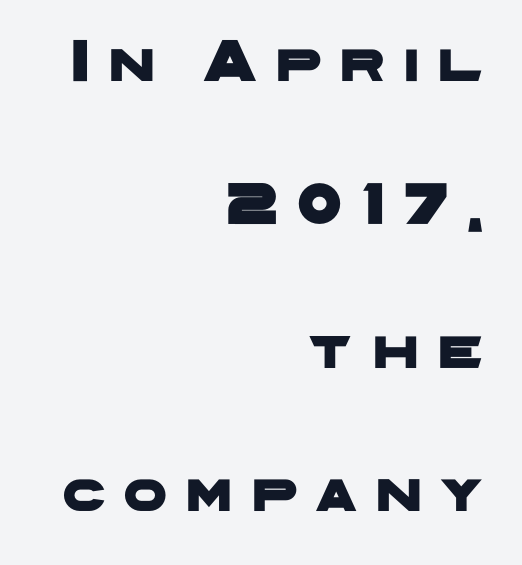
{"serif": "no", "width": "wide", "stroke_contrast": "low", "x_height": "medium", "monospaced": "no", "underline": "no", "align": "right", "line_spacing": "loose", "line_spacing_ratio": 2.35, "letter_spacing": "wide", "letter_spacing_em": 0.32, "glyph_px": 61}
